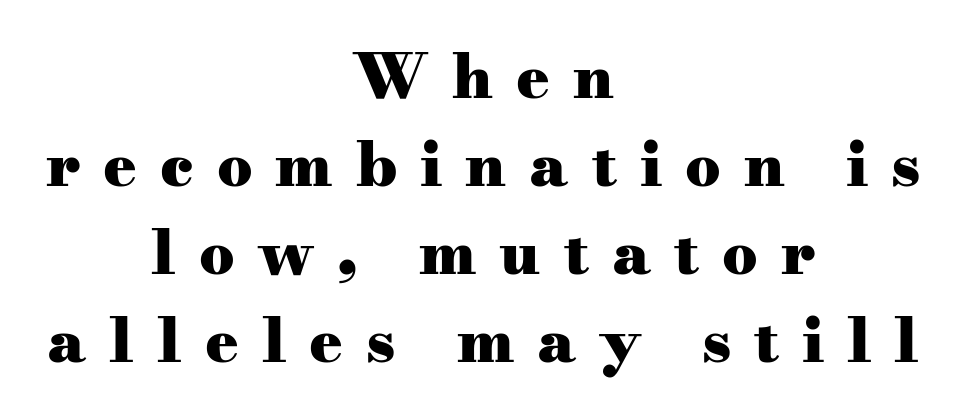
{"serif": "yes", "italic": "no", "bold": "yes", "weight": "heavy", "width": "wide", "stroke_contrast": "medium", "x_height": "small", "monospaced": "no", "underline": "no", "align": "center", "line_spacing": "normal", "line_spacing_ratio": 1.42, "letter_spacing": "wide", "letter_spacing_em": 0.37, "glyph_px": 62}
